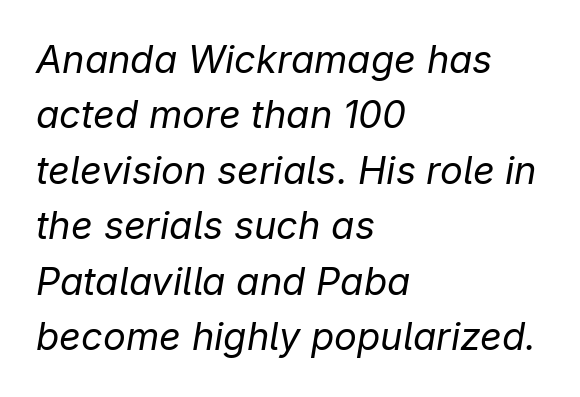
Q: Is the text bold? A: No.
Q: Is the text italic (slanted)? A: Yes, it leans right by about 9 degrees.
Q: Is the text underlined? A: No.
Q: How is the paragraph aligned? A: Left-aligned.
Q: Is the spacing between letters normal or unusually wide? A: Normal.
Q: Is the spacing between lines tight, normal or loose? A: Normal.
Q: Width (condensed, normal, or wide)? A: Normal.
Q: Stroke contrast? A: Low.
Q: x-height? A: Medium.
Q: Monospaced? A: No.
